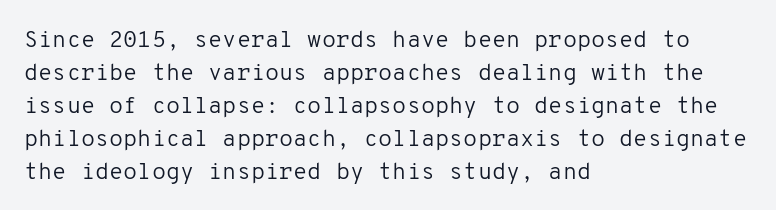
Q: Is the text bold? A: No.
Q: Is the text italic (slanted)? A: No, it is upright.
Q: Is the text underlined? A: No.
Q: How is the paragraph aligned? A: Left-aligned.
Q: Is the spacing between letters normal or unusually wide? A: Normal.
Q: Is the spacing between lines tight, normal or loose? A: Normal.
